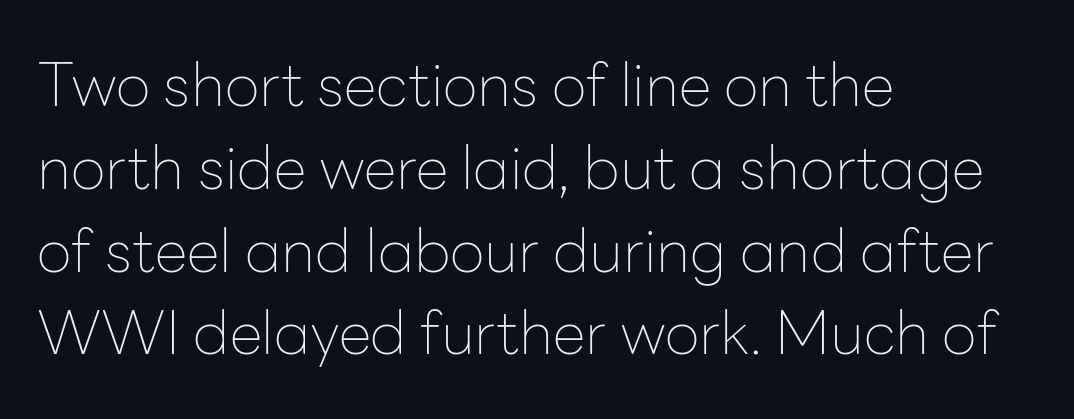
Successive baselines arrive at the customary interval. The rendering anchors every line to the left-hand side. Default kerning and tracking; the words read as compact shapes. The specimen omits any rule beneath the text block's lines.
